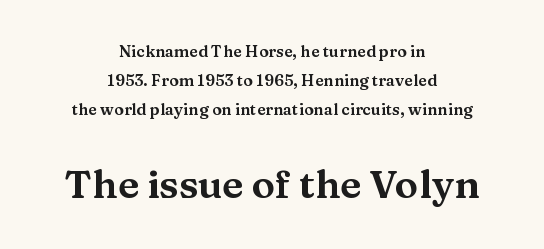
The image shows 39 px wide serif type, upright; set centered, line spacing 1.8x, normal letter spacing, not underlined; the second (bottom) block is 2.44x larger; medium stroke contrast and a medium x-height.
